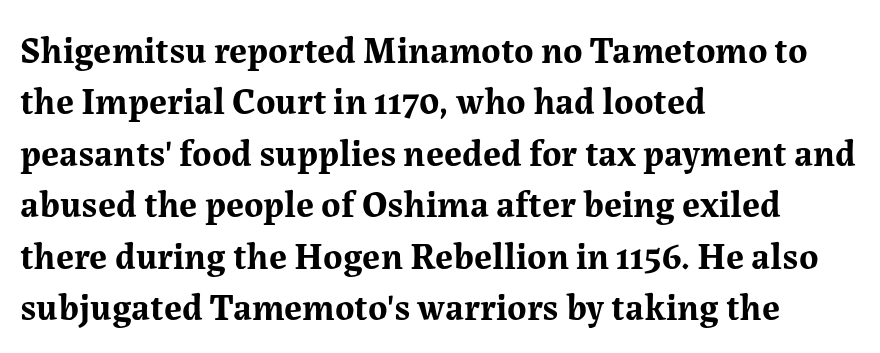
{"serif": "yes", "italic": "no", "bold": "yes", "weight": "bold", "width": "normal", "stroke_contrast": "medium", "x_height": "medium", "monospaced": "no", "underline": "no", "align": "left", "line_spacing": "normal", "line_spacing_ratio": 1.39, "letter_spacing": "normal", "letter_spacing_em": 0.0, "glyph_px": 37}
